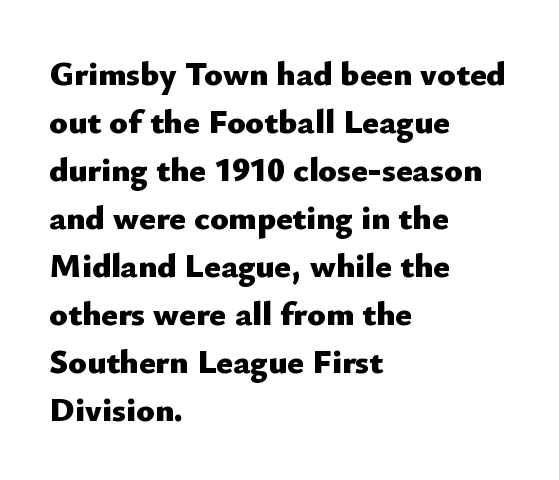
Q: Is the text bold? A: Yes.
Q: Is the text italic (slanted)? A: No, it is upright.
Q: Is the typeface a serif or a sans-serif typeface? A: Sans-serif.
Q: Is the text underlined? A: No.
Q: How is the paragraph aligned? A: Left-aligned.
Q: Is the spacing between letters normal or unusually wide? A: Normal.
Q: Is the spacing between lines tight, normal or loose? A: Normal.
Q: Width (condensed, normal, or wide)? A: Normal.
Q: Stroke contrast? A: Low.
Q: x-height? A: Small.
Q: Monospaced? A: No.
